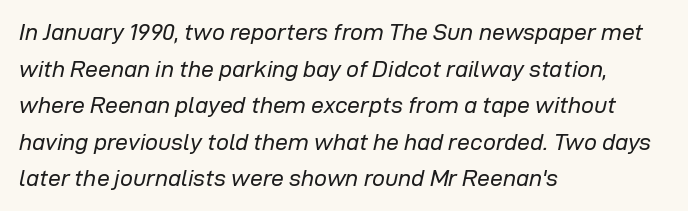
The ragged edge is on the right, which tells us the setting is flush left. You can tell it's italic because the verticals aren't actually vertical. Rule under the text: the space is simply empty. A typesetter would call this leading conventional body-copy spacing. Stems and bowls with no extra thickness — not bold. Does extra space separate the letters? No, they use regular spacing.
